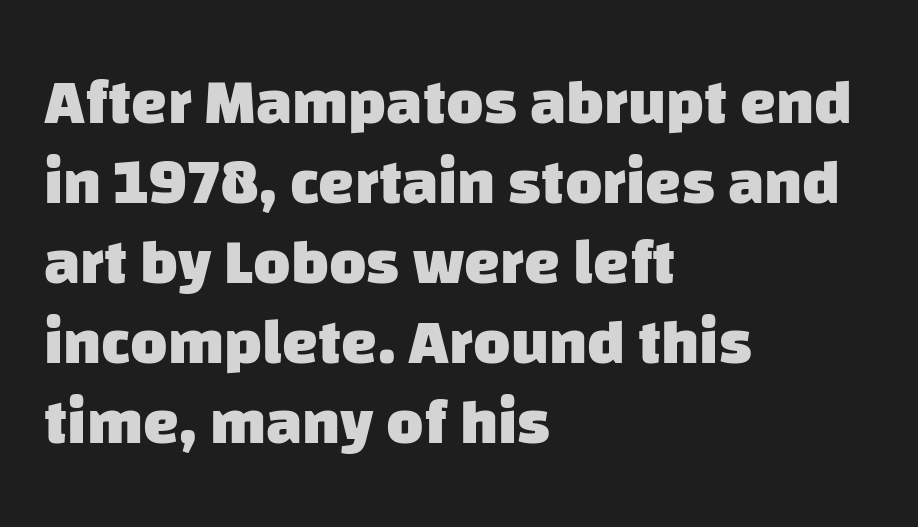
The image shows 64 px heavy sans-serif type; set left-aligned, normal line spacing (1.25x), normal letter spacing, not underlined; low stroke contrast and a large x-height.
